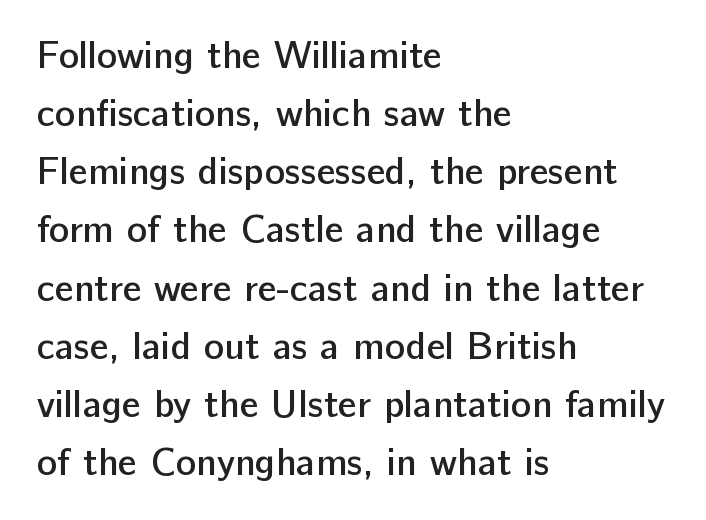
Each new line begins a customary step beneath the previous one. Here the designer chose a conventional face with non-uniform glyph widths. How heavy is the stroke? Medium-heavy — a semibold, shy of bold. The horizontal fit of the characters is conventional and even. You can tell it's not italic because the verticals are truly vertical.
